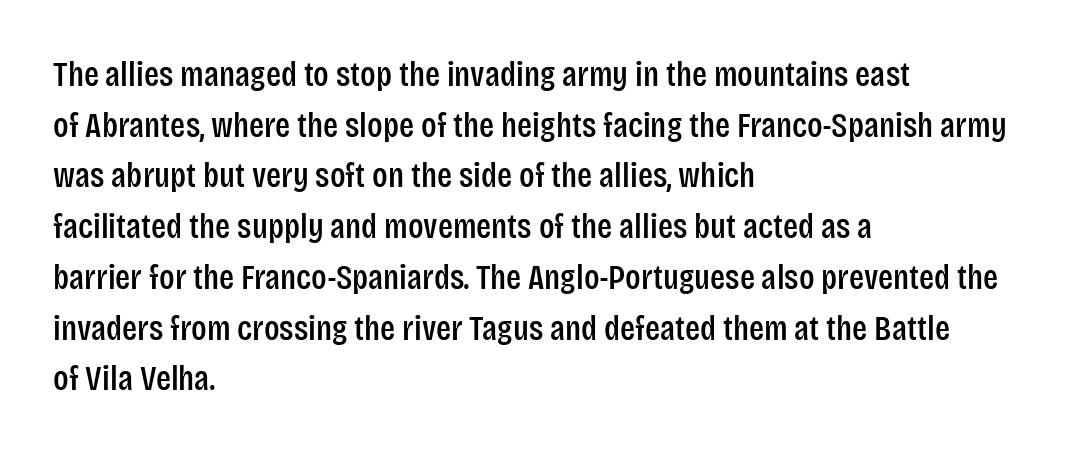
The image shows 35 px condensed sans-serif type, upright; set left-aligned, normal line spacing (1.45x), normal letter spacing, not underlined; low stroke contrast and a large x-height.
